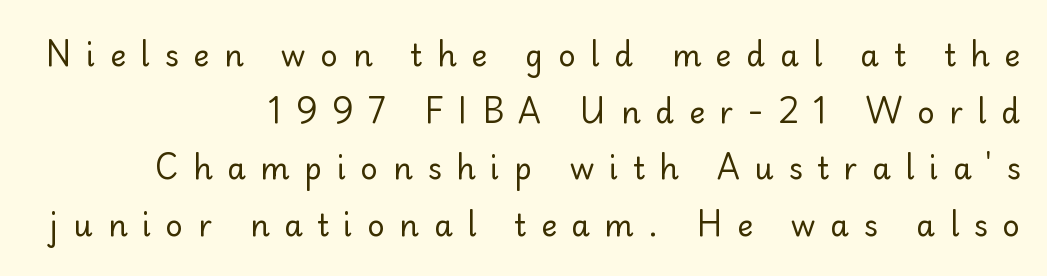
The image shows 30 px regular-weight sans-serif type, upright; set right-aligned, line spacing 1.89x, unusually wide letter spacing (+0.49 em), not underlined; low stroke contrast and a small x-height.
